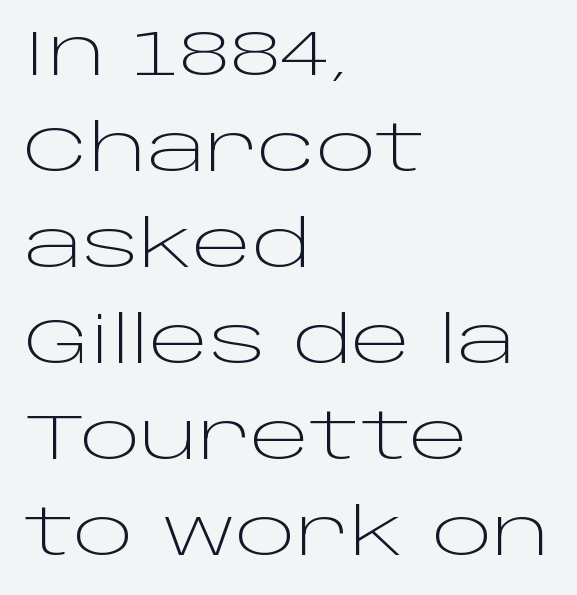
{"serif": "no", "italic": "no", "bold": "no", "weight": "light", "width": "wide", "stroke_contrast": "low", "x_height": "large", "monospaced": "no", "underline": "no", "align": "left", "line_spacing": "normal", "line_spacing_ratio": 1.5, "letter_spacing": "normal", "letter_spacing_em": 0.0, "glyph_px": 64}
